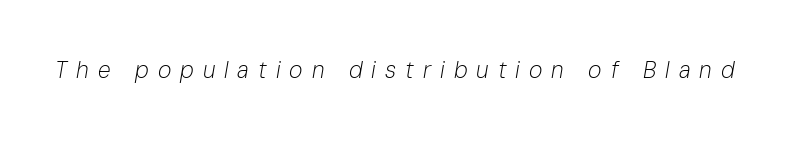
{"italic": "yes", "lean": "right", "slant_degrees": 10, "bold": "no", "underline": "no", "letter_spacing": "wide", "letter_spacing_em": 0.39, "glyph_px": 23}
